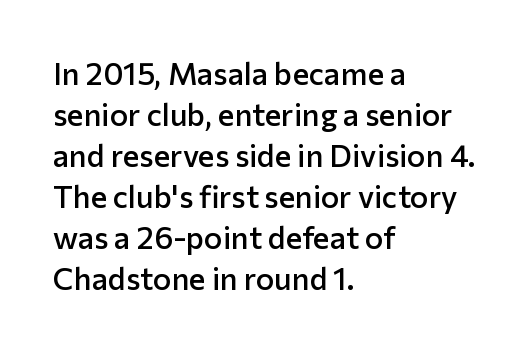
The image shows 31 px semibold sans-serif type, upright; set left-aligned, normal line spacing (1.32x), normal letter spacing, not underlined; low stroke contrast and a medium x-height.
